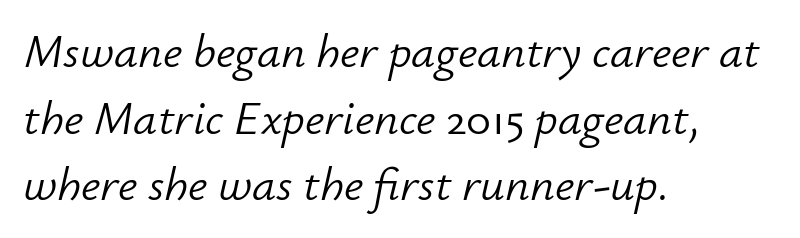
{"italic": "yes", "lean": "right", "slant_degrees": 12, "bold": "no", "weight": "light", "width": "normal", "stroke_contrast": "low", "x_height": "small", "monospaced": "no", "underline": "no", "align": "left", "line_spacing": "normal", "line_spacing_ratio": 1.39, "letter_spacing": "normal", "letter_spacing_em": 0.0, "glyph_px": 48}
